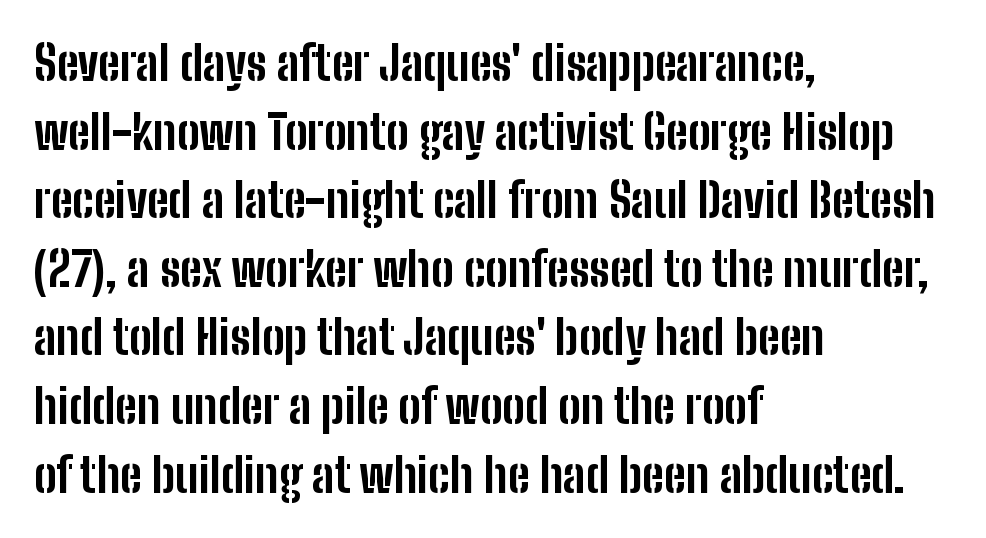
{"serif": "no", "italic": "no", "bold": "yes", "weight": "bold", "width": "condensed", "stroke_contrast": "low", "x_height": "medium", "monospaced": "no", "underline": "no", "align": "left", "line_spacing": "normal", "line_spacing_ratio": 1.46, "letter_spacing": "normal", "letter_spacing_em": 0.0, "glyph_px": 47}
